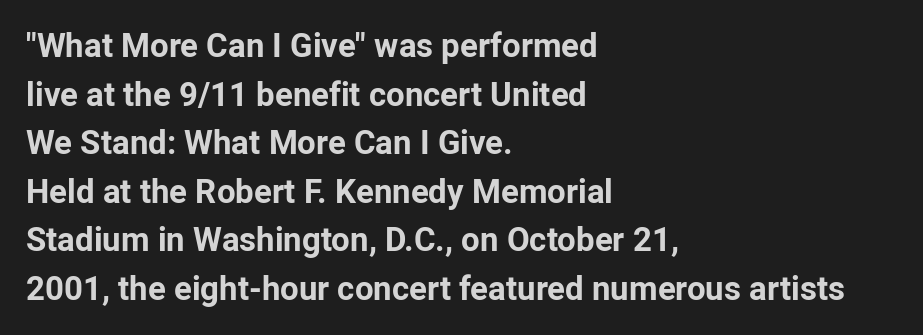
Q: Is the text bold? A: Yes.
Q: Is the text italic (slanted)? A: No, it is upright.
Q: Is the typeface a serif or a sans-serif typeface? A: Sans-serif.
Q: Is the text underlined? A: No.
Q: How is the paragraph aligned? A: Left-aligned.
Q: Is the spacing between letters normal or unusually wide? A: Normal.
Q: Is the spacing between lines tight, normal or loose? A: Normal.
Q: Width (condensed, normal, or wide)? A: Normal.
Q: Stroke contrast? A: Low.
Q: x-height? A: Medium.
Q: Monospaced? A: No.
